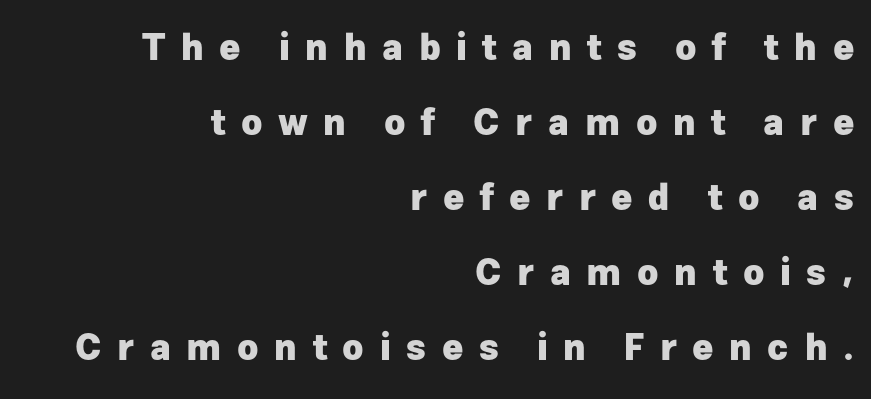
{"serif": "no", "italic": "no", "bold": "yes", "weight": "heavy", "width": "normal", "stroke_contrast": "low", "x_height": "medium", "monospaced": "no", "underline": "no", "align": "right", "line_spacing": "loose", "line_spacing_ratio": 2.08, "letter_spacing": "wide", "letter_spacing_em": 0.43, "glyph_px": 36}
